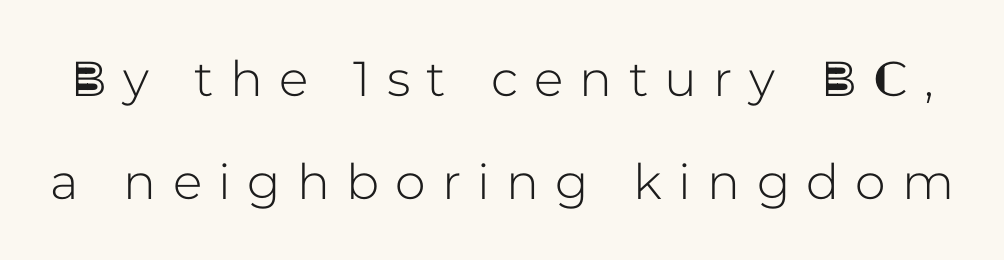
The words here are not underlined. A typesetter would call this proportional, since set widths differ per character. Every character sits straight up, as roman type does. This rendering widens character spacing well past its baseline value. What's the leading like? Stretched, with rows far apart.
